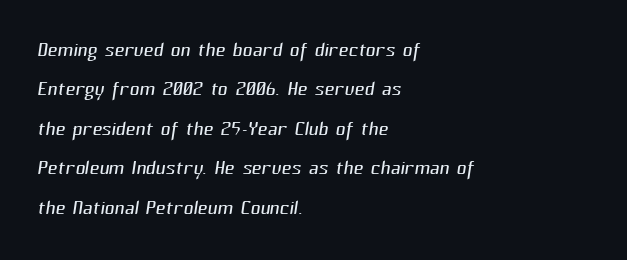
Honestly, there is no underline to notice here at all. Regarding leading, the lines here are spaced in the standard way. The gaps between neighbouring characters are ordinary and unremarkable. One-word summary of the alignment: left. The weight would be labelled regular, book, light, or lighter still.
